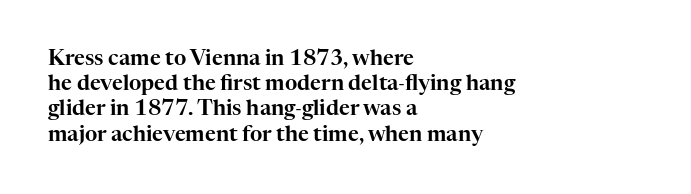
The image shows 21 px text type, upright; set left-aligned, line spacing 1.2x, normal letter spacing, not underlined.
